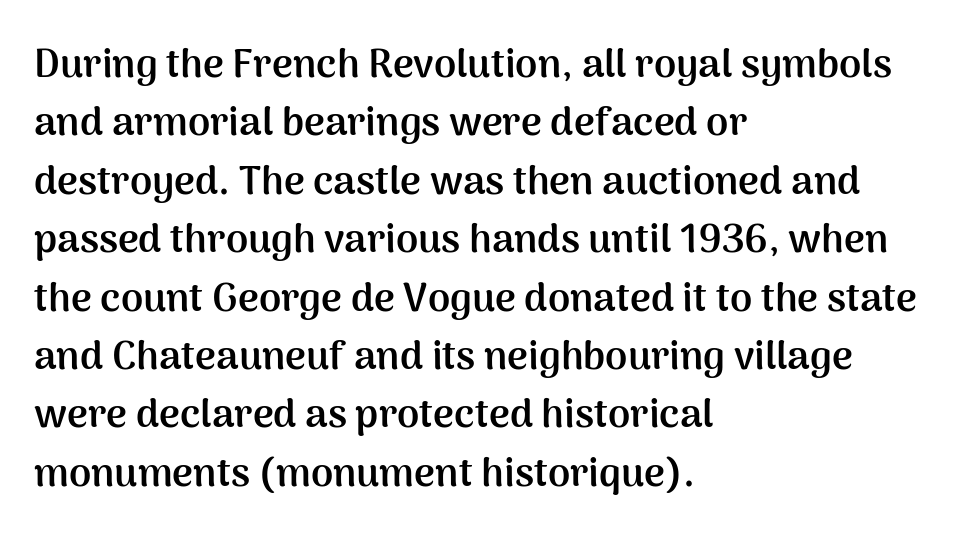
Q: Is the text bold? A: Yes.
Q: Is the text italic (slanted)? A: No, it is upright.
Q: Is the typeface a serif or a sans-serif typeface? A: Sans-serif.
Q: Is the text underlined? A: No.
Q: How is the paragraph aligned? A: Left-aligned.
Q: Is the spacing between letters normal or unusually wide? A: Normal.
Q: Is the spacing between lines tight, normal or loose? A: Normal.
Q: Width (condensed, normal, or wide)? A: Normal.
Q: Stroke contrast? A: Medium.
Q: x-height? A: Medium.
Q: Monospaced? A: No.
